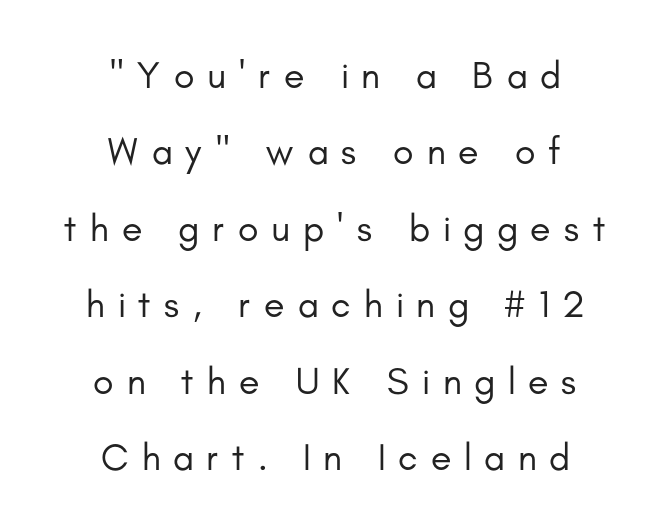
{"serif": "no", "italic": "no", "bold": "no", "weight": "regular", "width": "normal", "stroke_contrast": "low", "x_height": "small", "monospaced": "no", "underline": "no", "align": "center", "line_spacing": "loose", "line_spacing_ratio": 2.01, "letter_spacing": "wide", "letter_spacing_em": 0.34, "glyph_px": 38}
